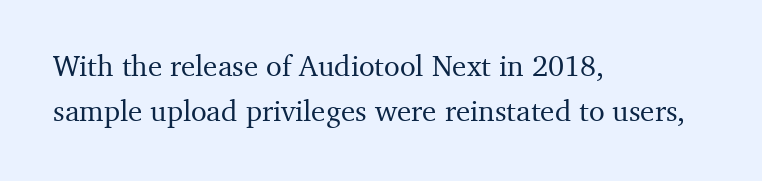
Q: Is the text italic (slanted)? A: No, it is upright.
Q: Is the typeface a serif or a sans-serif typeface? A: Serif.
Q: Is the text underlined? A: No.
Q: How is the paragraph aligned? A: Left-aligned.
Q: Is the spacing between letters normal or unusually wide? A: Normal.
Q: Is the spacing between lines tight, normal or loose? A: Normal.
Q: Width (condensed, normal, or wide)? A: Normal.
Q: Stroke contrast? A: Medium.
Q: x-height? A: Medium.
Q: Monospaced? A: No.
